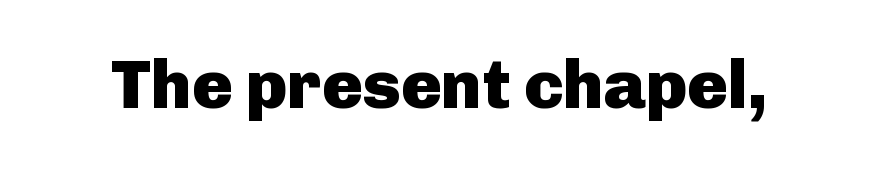
Q: Is the text bold? A: Yes.
Q: Is the text italic (slanted)? A: No, it is upright.
Q: Is the typeface a serif or a sans-serif typeface? A: Sans-serif.
Q: Is the text underlined? A: No.
Q: Is the spacing between letters normal or unusually wide? A: Normal.
Q: Width (condensed, normal, or wide)? A: Normal.
Q: Stroke contrast? A: Low.
Q: x-height? A: Medium.
Q: Monospaced? A: No.
